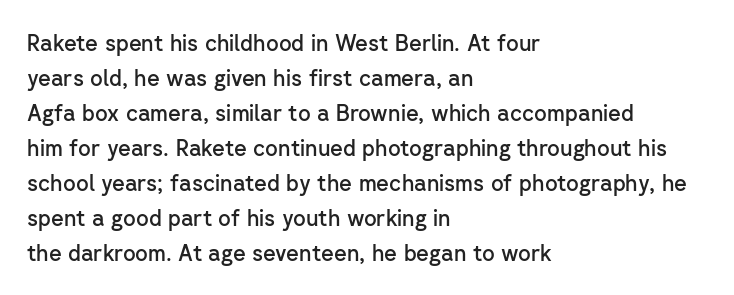
Q: Is the text bold? A: Semi-bold.
Q: Is the text italic (slanted)? A: No, it is upright.
Q: Is the text underlined? A: No.
Q: How is the paragraph aligned? A: Left-aligned.
Q: Is the spacing between letters normal or unusually wide? A: Normal.
Q: Is the spacing between lines tight, normal or loose? A: Normal.
